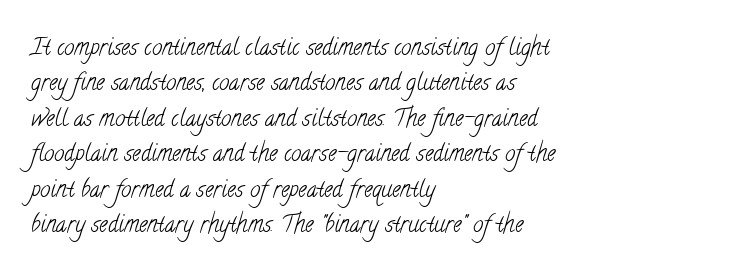
{"bold": "no", "underline": "no", "align": "left", "line_spacing": "normal", "line_spacing_ratio": 1.54, "letter_spacing": "normal", "letter_spacing_em": 0.0, "glyph_px": 23}
